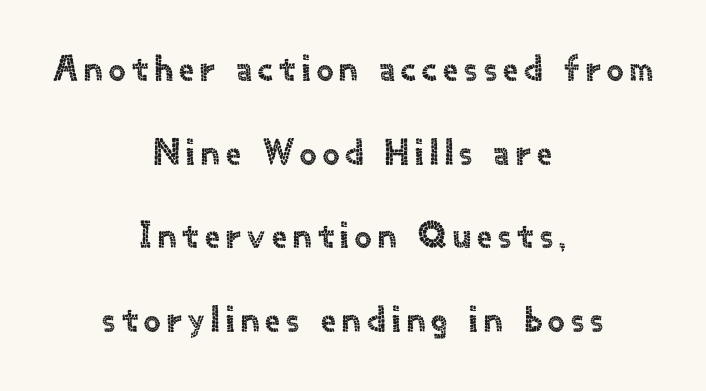
Q: Is the text italic (slanted)? A: No, it is upright.
Q: Is the typeface a serif or a sans-serif typeface? A: Sans-serif.
Q: Is the text underlined? A: No.
Q: How is the paragraph aligned? A: Centered.
Q: Is the spacing between lines tight, normal or loose? A: Loose.
Q: Width (condensed, normal, or wide)? A: Normal.
Q: x-height? A: Small.
Q: Monospaced? A: No.
